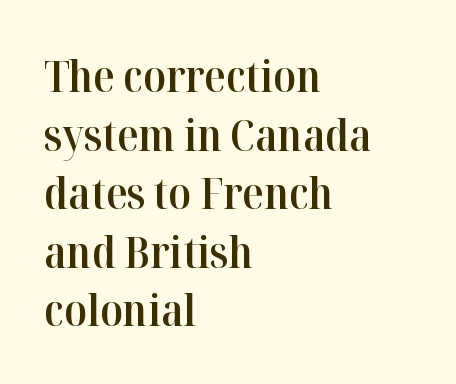
Q: Is the text bold? A: Semi-bold.
Q: Is the text italic (slanted)? A: No, it is upright.
Q: Is the typeface a serif or a sans-serif typeface? A: Serif.
Q: Is the text underlined? A: No.
Q: How is the paragraph aligned? A: Left-aligned.
Q: Is the spacing between letters normal or unusually wide? A: Normal.
Q: Is the spacing between lines tight, normal or loose? A: Normal.
Q: Width (condensed, normal, or wide)? A: Normal.
Q: Stroke contrast? A: High.
Q: x-height? A: Medium.
Q: Monospaced? A: No.
